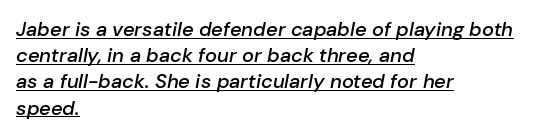
Q: Is the text bold? A: Semi-bold.
Q: Is the text italic (slanted)? A: Yes, it leans right by about 10 degrees.
Q: Is the text underlined? A: Yes.
Q: How is the paragraph aligned? A: Left-aligned.
Q: Is the spacing between letters normal or unusually wide? A: Normal.
Q: Is the spacing between lines tight, normal or loose? A: Normal.
